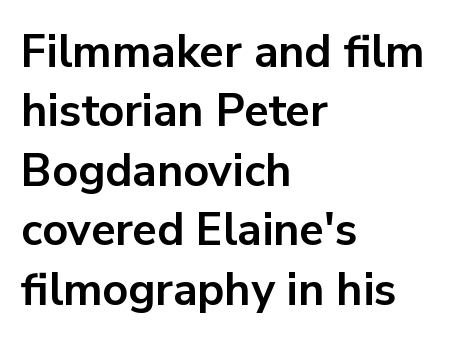
The baseline area is clear. The typesetting leans heavy: a genuine bold. Upright lettering throughout. Students, observe: this is what conventionally led text looks like.
